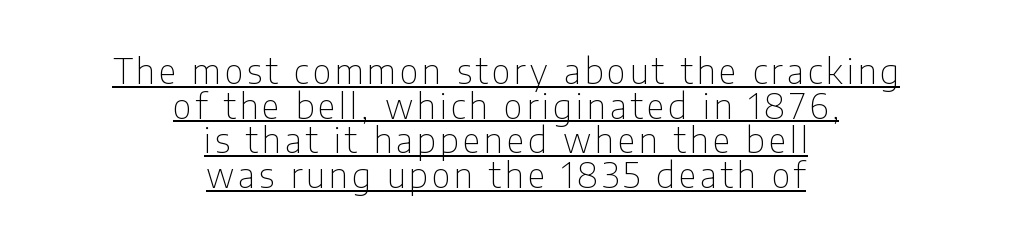
{"serif": "no", "italic": "no", "bold": "no", "weight": "thin", "width": "condensed", "stroke_contrast": "low", "x_height": "medium", "monospaced": "no", "underline": "yes", "align": "center", "line_spacing": "tight", "line_spacing_ratio": 0.99, "glyph_px": 35}
